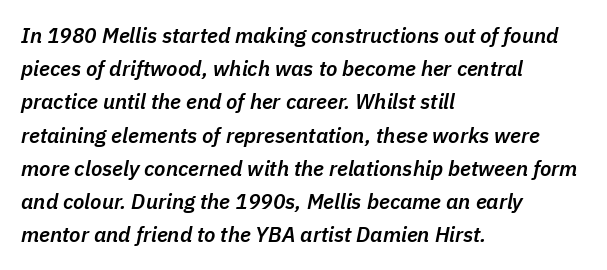
Q: Is the text bold? A: Semi-bold.
Q: Is the text italic (slanted)? A: Yes, it leans right by about 11 degrees.
Q: Is the text underlined? A: No.
Q: How is the paragraph aligned? A: Left-aligned.
Q: Is the spacing between letters normal or unusually wide? A: Normal.
Q: Is the spacing between lines tight, normal or loose? A: Normal.
